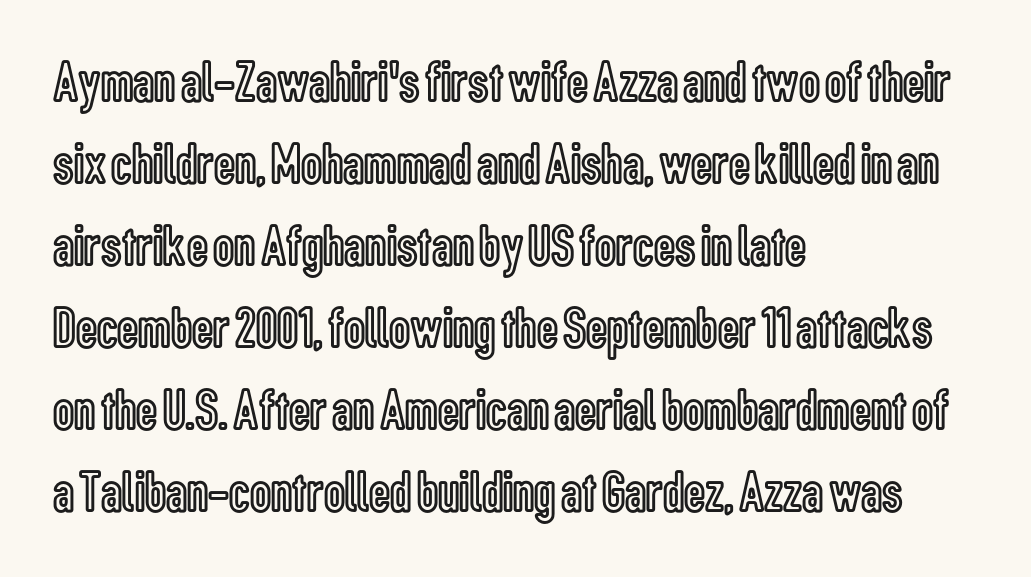
{"italic": "no", "width": "condensed", "x_height": "medium", "monospaced": "no", "underline": "no", "align": "left", "line_spacing": "normal", "line_spacing_ratio": 1.39, "letter_spacing": "normal", "letter_spacing_em": 0.0, "glyph_px": 59}
